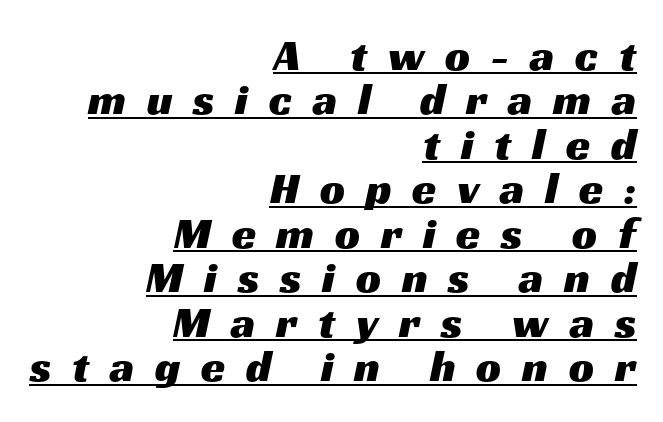
Q: Is the typeface a serif or a sans-serif typeface? A: Sans-serif.
Q: Is the text underlined? A: Yes.
Q: How is the paragraph aligned? A: Right-aligned.
Q: Is the spacing between letters normal or unusually wide? A: Unusually wide.
Q: Is the spacing between lines tight, normal or loose? A: Tight.
Q: Width (condensed, normal, or wide)? A: Wide.
Q: Stroke contrast? A: Medium.
Q: x-height? A: Medium.
Q: Monospaced? A: No.
